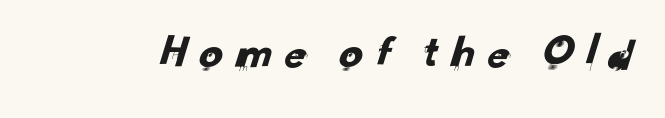
{"serif": "no", "width": "normal", "stroke_contrast": "low", "x_height": "small", "monospaced": "no", "underline": "no", "letter_spacing": "wide", "letter_spacing_em": 0.2, "glyph_px": 47}
